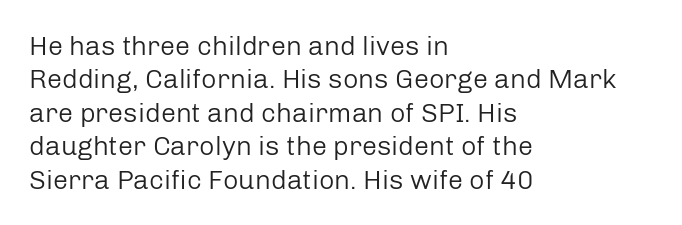
{"italic": "no", "bold": "no", "underline": "no", "align": "left", "line_spacing_ratio": 1.24, "letter_spacing": "normal", "letter_spacing_em": 0.0, "glyph_px": 27}
